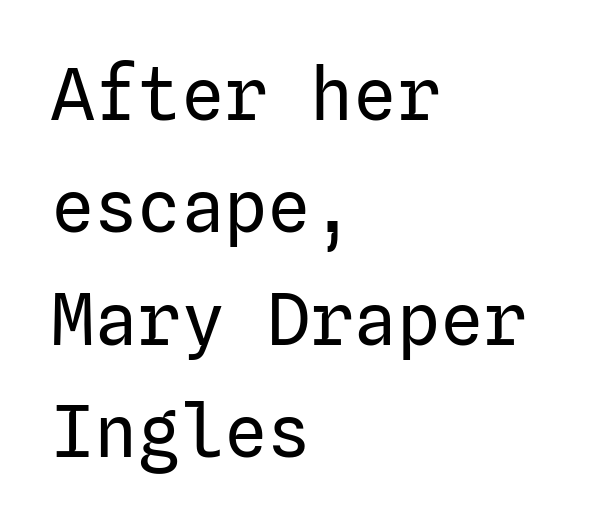
These glyphs show unthickened strokes, regular width or finer. Type without underlining. The text was rendered using a sans face with plain stroke endings. Characters follow at the spacing the type designer built in. The setting favours the left margin, as ordinary paragraphs usually do.
